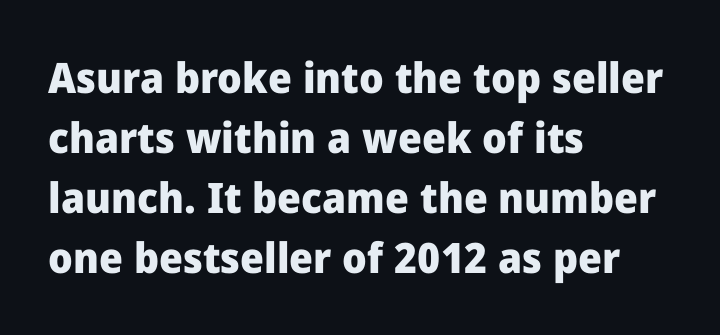
The image shows 42 px heavy sans-serif type, upright; set left-aligned, normal line spacing (1.43x), normal letter spacing, not underlined; low stroke contrast and a medium x-height.
